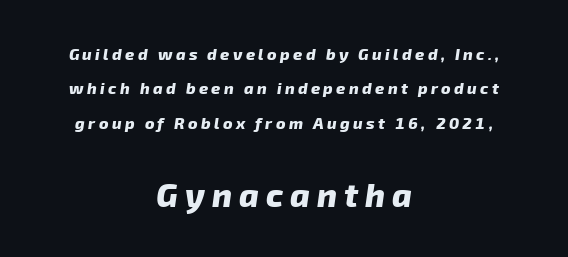
Descenders hang freely into open space. The letters advance in unequal steps, a hallmark of proportional type. Is this a sans? Yes — the strokes have no serifs. Reading down the column, the eye jumps a long way to each next line.
